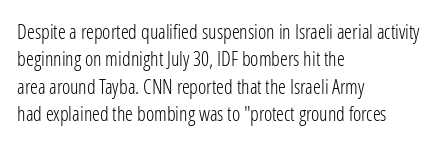
{"italic": "no", "bold": "no", "underline": "no", "align": "left", "line_spacing": "normal", "line_spacing_ratio": 1.37, "letter_spacing": "normal", "letter_spacing_em": 0.0, "glyph_px": 20}
